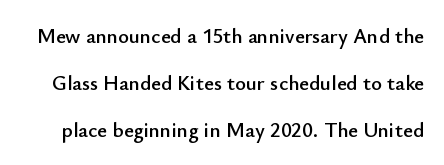
Q: Is the text italic (slanted)? A: No, it is upright.
Q: Is the text underlined? A: No.
Q: Is the spacing between letters normal or unusually wide? A: Normal.
Q: Is the spacing between lines tight, normal or loose? A: Loose.
